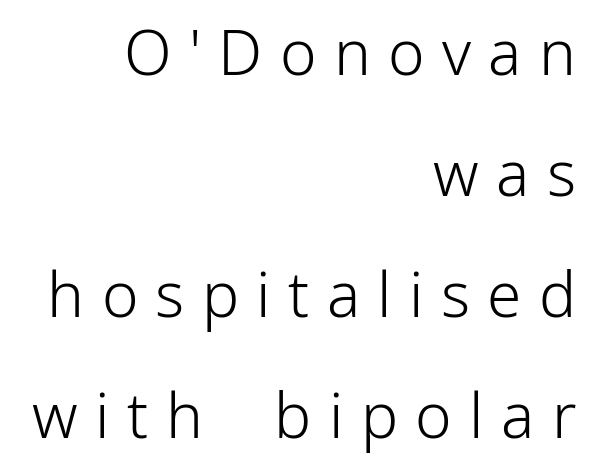
Q: Is the text bold? A: No.
Q: Is the text italic (slanted)? A: No, it is upright.
Q: Is the typeface a serif or a sans-serif typeface? A: Sans-serif.
Q: Is the text underlined? A: No.
Q: How is the paragraph aligned? A: Right-aligned.
Q: Is the spacing between letters normal or unusually wide? A: Unusually wide.
Q: Is the spacing between lines tight, normal or loose? A: Loose.
Q: Width (condensed, normal, or wide)? A: Normal.
Q: Stroke contrast? A: Low.
Q: x-height? A: Medium.
Q: Monospaced? A: No.
